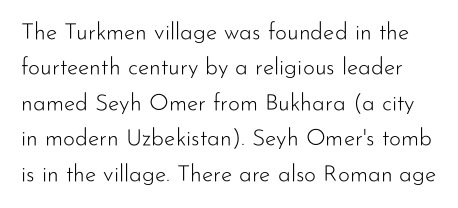
The image shows 23 px text type, upright; set normal line spacing (1.54x), normal letter spacing, not underlined.
